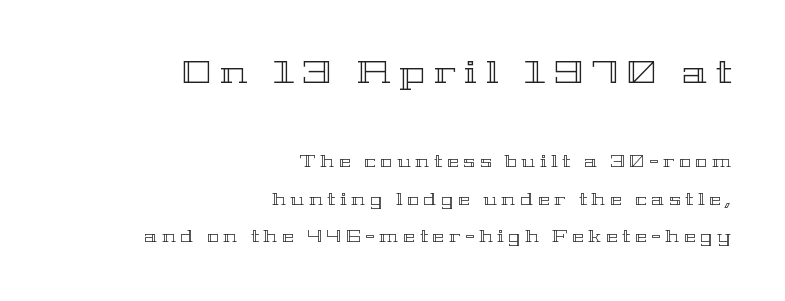
{"italic": "no", "width": "wide", "x_height": "medium", "monospaced": "no", "underline": "no", "align": "right", "line_spacing": "loose", "line_spacing_ratio": 2.36, "letter_spacing": "wide", "letter_spacing_em": 0.29, "larger_block": "first", "size_ratio": 1.94, "glyph_px": 31}
